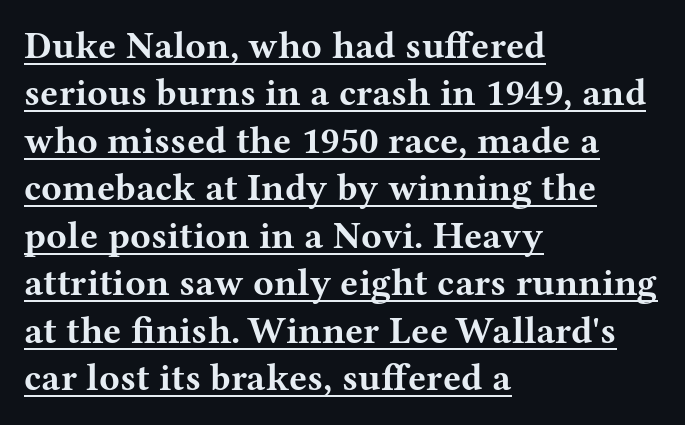
The image shows 38 px bold, wide serif type, upright; set left-aligned, normal line spacing (1.25x), normal letter spacing, underlined; medium stroke contrast and a medium x-height.
